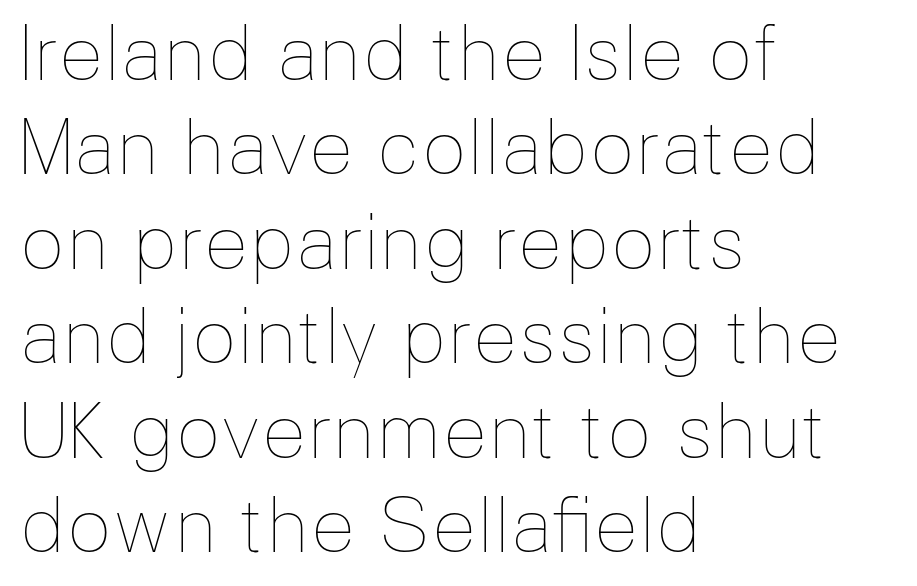
{"italic": "no", "bold": "no", "weight": "thin", "width": "normal", "stroke_contrast": "low", "x_height": "medium", "monospaced": "no", "underline": "no", "align": "left", "line_spacing": "normal", "line_spacing_ratio": 1.26, "letter_spacing": "normal", "letter_spacing_em": 0.0, "glyph_px": 75}
